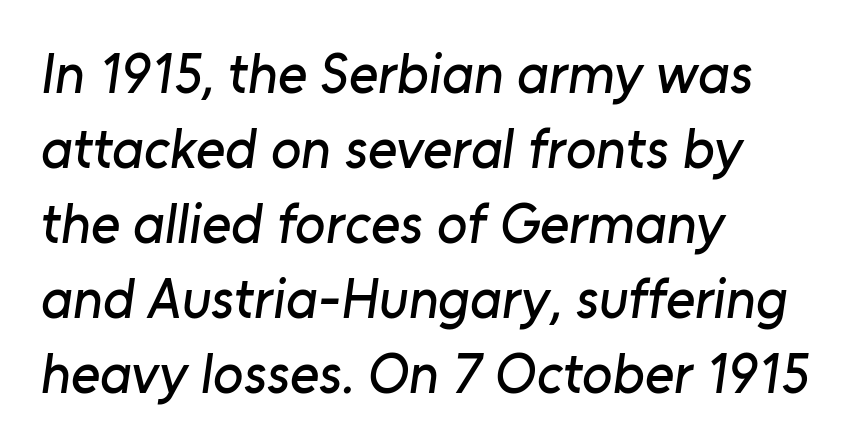
The vertical gap from one line to the next is medium. The rendering shows plain stroke endings on the letterforms — a sans-serif design. This sample has the flowing, uneven cadence of proportional lettering. Lines of text with bare space underneath. Alignment: flush left. The passage shown has conventional tracking throughout.
